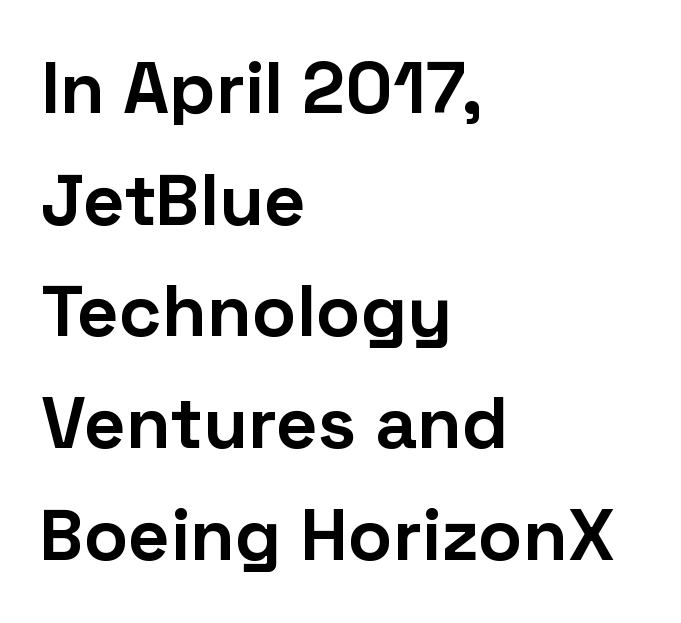
Q: Is the text bold? A: Yes.
Q: Is the text italic (slanted)? A: No, it is upright.
Q: Is the typeface a serif or a sans-serif typeface? A: Sans-serif.
Q: Is the text underlined? A: No.
Q: How is the paragraph aligned? A: Left-aligned.
Q: Is the spacing between letters normal or unusually wide? A: Normal.
Q: Is the spacing between lines tight, normal or loose? A: Normal.
Q: Width (condensed, normal, or wide)? A: Normal.
Q: Stroke contrast? A: Low.
Q: x-height? A: Medium.
Q: Monospaced? A: No.
